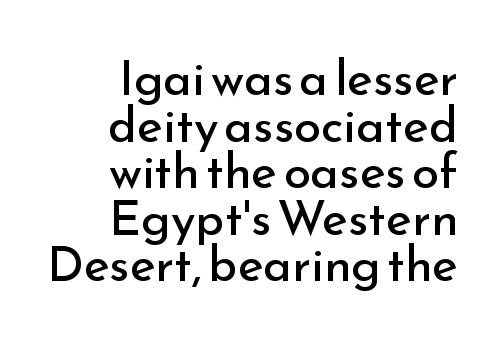
These lines were composed using upright roman letters. The designer went with a sans here, leaving each stem footless. Tracking here is standard; glyphs follow each other at the usual distance. No letter is thick-stroked: the sample isn't bold. Horizontal bands of white between lines are thin slivers. Quick note: underline off.
